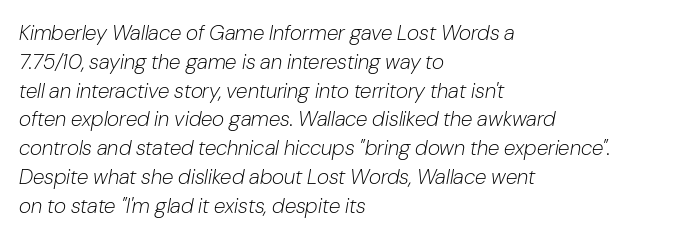
The image shows 21 px text type, italic (leaning right); set left-aligned, normal line spacing (1.37x), normal letter spacing, not underlined.
